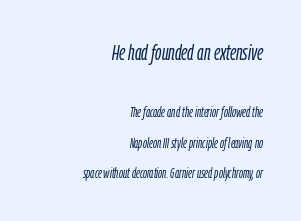
Q: Is the text bold? A: No.
Q: Is the text italic (slanted)? A: Yes, it leans right by about 9 degrees.
Q: Is the text underlined? A: No.
Q: How is the paragraph aligned? A: Right-aligned.
Q: Is the spacing between letters normal or unusually wide? A: Normal.
Q: Is the spacing between lines tight, normal or loose? A: Loose.
Q: Which block of text is set in a larger size, the first (top) or the second (bottom)? A: The first (top) one.
